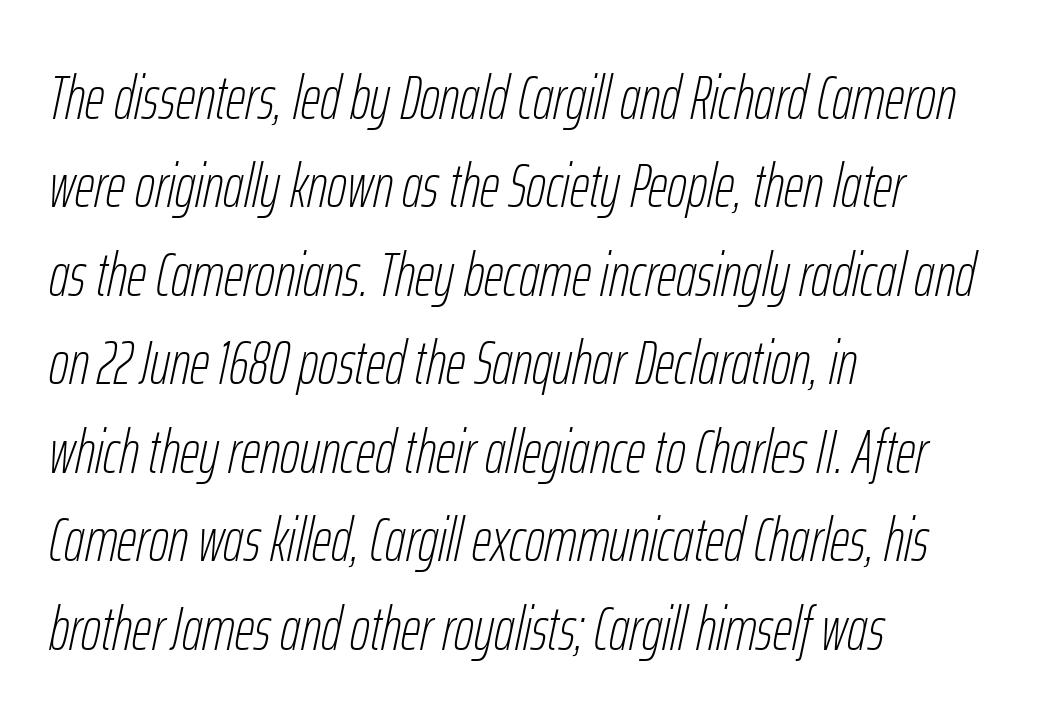
There is no visible air inserted between adjacent glyphs. The lettering tilts uniformly, giving the passage an italic look. The passage shown is not bold in any degree. Descender tails drop into unmarked territory. Horizontal bands of white between lines are of average thickness. Caption: multi-line text, flush left, ragged right.
